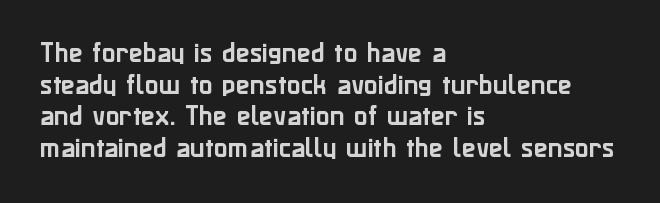
Q: Is the text italic (slanted)? A: No, it is upright.
Q: Is the text underlined? A: No.
Q: How is the paragraph aligned? A: Left-aligned.
Q: Is the spacing between letters normal or unusually wide? A: Normal.
Q: Is the spacing between lines tight, normal or loose? A: Normal.
